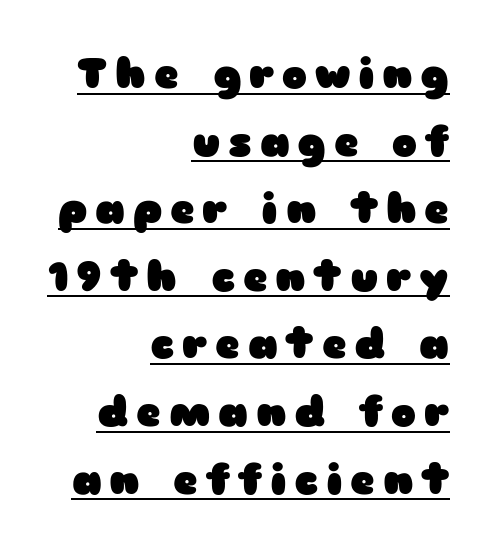
These lines sit exactly where default settings would place them. The characters look thick and weighty, a clear bold. The typeface chosen for these lines omits serifs. Ascenders rise straight up at ninety degrees. Every word sits above its own underline. Here the designer chose a conventional face with non-uniform glyph widths.
